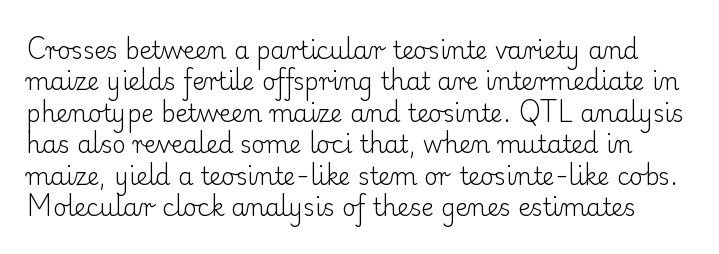
The image shows 24 px text type, upright; set normal line spacing (1.31x), normal letter spacing, not underlined.
